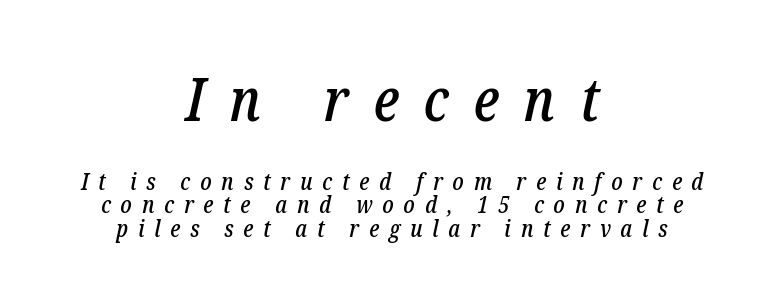
The image shows 61 px condensed serif type, italic (leaning right); set centered, tight line spacing (0.98x), unusually wide letter spacing (+0.41 em), not underlined; the first (top) block is 2.54x larger; low stroke contrast and a medium x-height.
